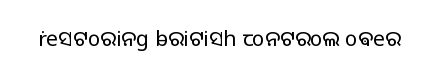
{"italic": "no", "bold": "no", "underline": "no", "letter_spacing": "normal", "letter_spacing_em": 0.0, "glyph_px": 21}
